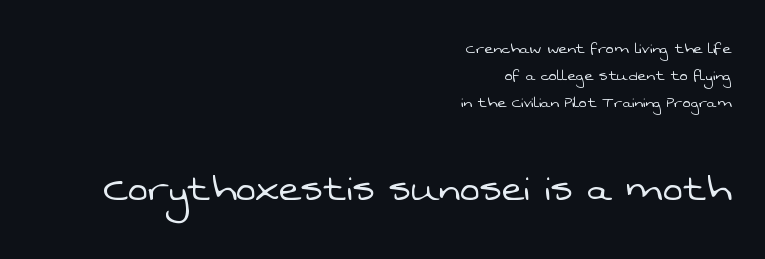
Short note: letters normally spaced. Proportional: the letters do not fall into vertical columns. The composition opens small and finishes big. Is the type heavy? It reads as light-to-regular instead. Regarding serifs, this sample does without them.
